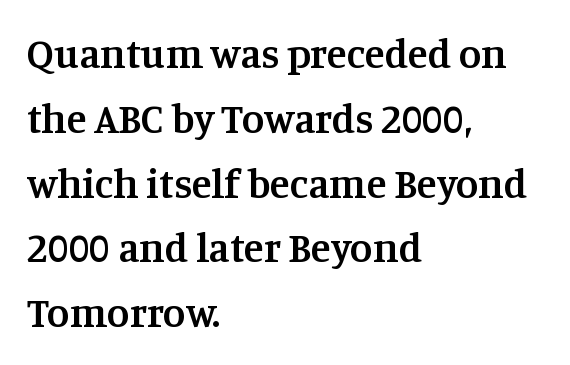
The strip under each line holds only bare page. A somewhat darkened texture: the type is semibold rather than bold. The face used here is proportionally spaced, like ordinary book or web type. Small tapered or slab feet sit at the stroke ends, so this counts as serif. Italic? Not at all — the glyphs are vertical.
